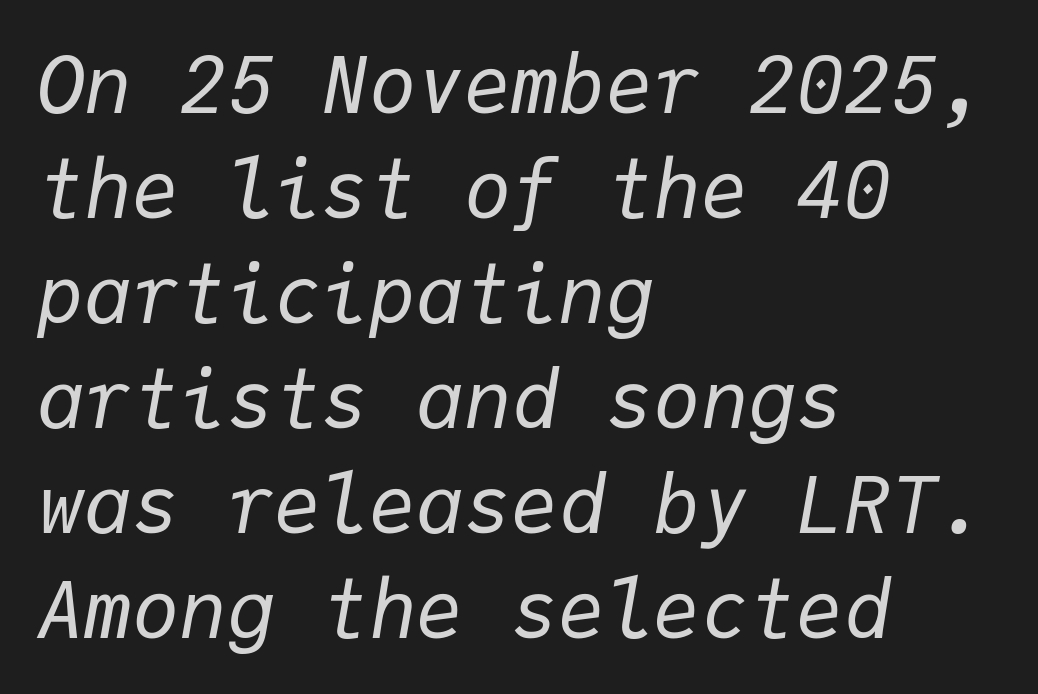
The image shows 79 px regular-weight type, italic (leaning right), monospaced; set left-aligned, normal line spacing (1.33x), normal letter spacing, not underlined; low stroke contrast and a medium x-height.
